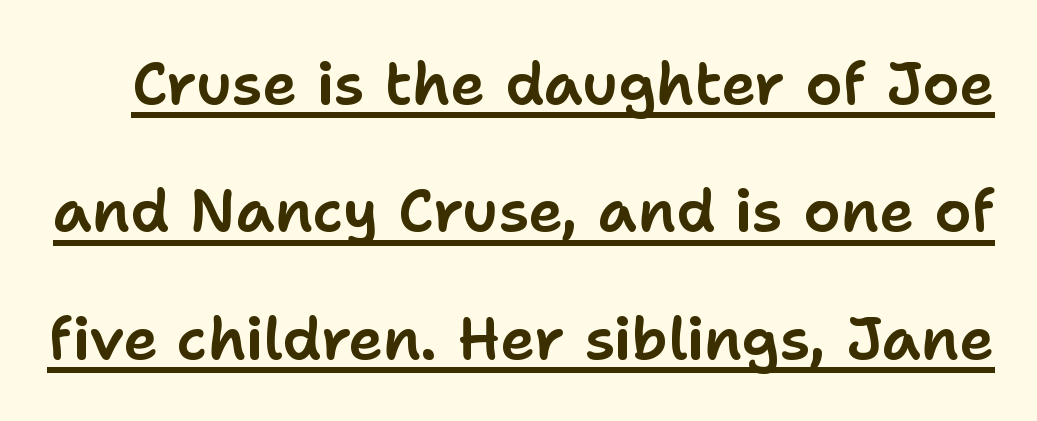
The image shows 59 px sans-serif type, upright; set loose line spacing (2.16x), normal letter spacing, underlined; low stroke contrast and a medium x-height.
